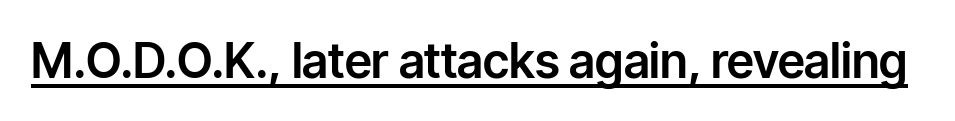
The axis of the letterforms is exactly vertical. A typesetter would call this proportional, since set widths differ per character. Each line of the rendering has a horizontal stroke beneath the glyphs. To sum up the face: it is a sans, with no serifs.
